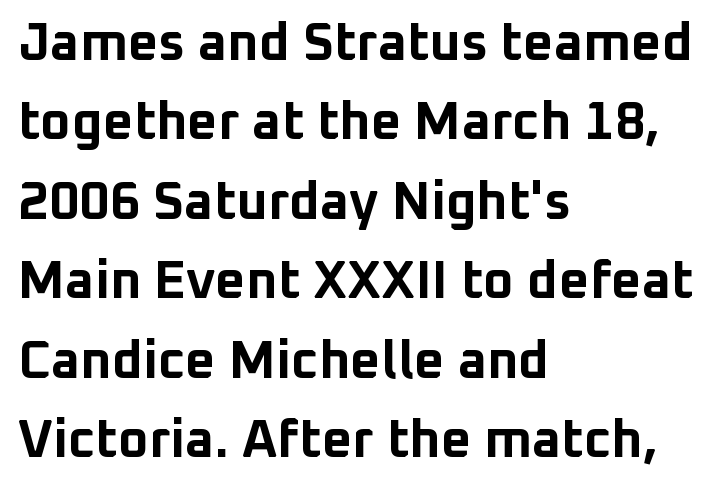
{"serif": "no", "italic": "no", "bold": "yes", "weight": "bold", "width": "normal", "stroke_contrast": "low", "x_height": "medium", "monospaced": "no", "underline": "no", "align": "left", "line_spacing": "normal", "line_spacing_ratio": 1.5, "letter_spacing": "normal", "letter_spacing_em": 0.0, "glyph_px": 53}
